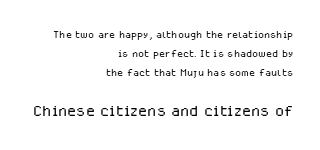
Check the space under the baseline: it is left empty. Caption: face not bold, strokes unweighted. Students, note that the glyphs here touch the page at normal intervals. The letters stand upright; this is a roman face.
